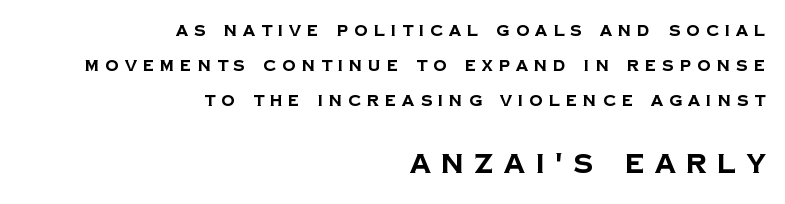
The image shows 26 px bold type; set right-aligned, loose line spacing (2.34x), unusually wide letter spacing (+0.41 em), not underlined; the second (bottom) block is 1.73x larger.
